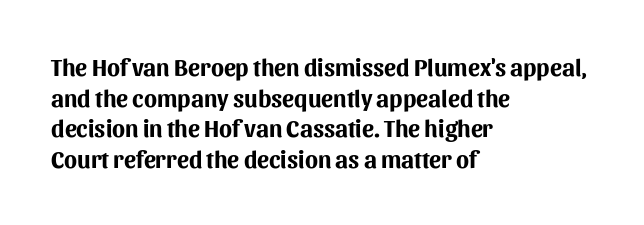
{"italic": "no", "bold": "yes", "underline": "no", "align": "left", "line_spacing": "normal", "line_spacing_ratio": 1.28, "letter_spacing": "normal", "letter_spacing_em": 0.0, "glyph_px": 24}
